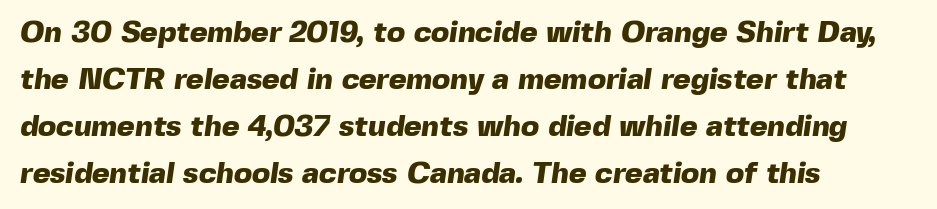
{"serif": "no", "bold": "yes", "weight": "heavy", "width": "normal", "x_height": "medium", "monospaced": "no", "underline": "no", "align": "left", "line_spacing": "normal", "line_spacing_ratio": 1.57, "letter_spacing": "normal", "letter_spacing_em": 0.0, "glyph_px": 30}
